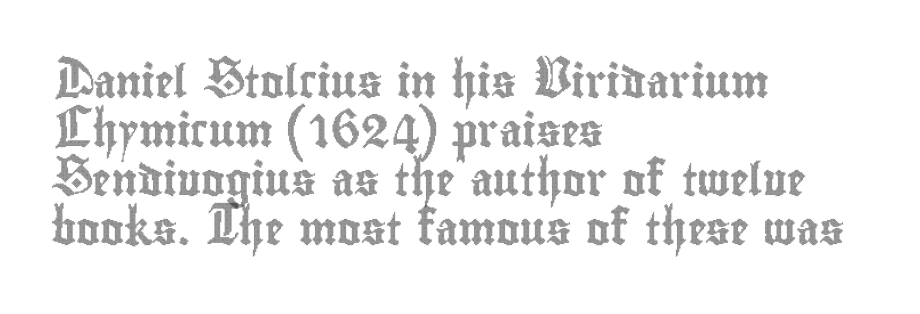
The image shows 32 px condensed type, upright; set left-aligned, normal line spacing (1.53x), normal letter spacing, not underlined; a small x-height.
